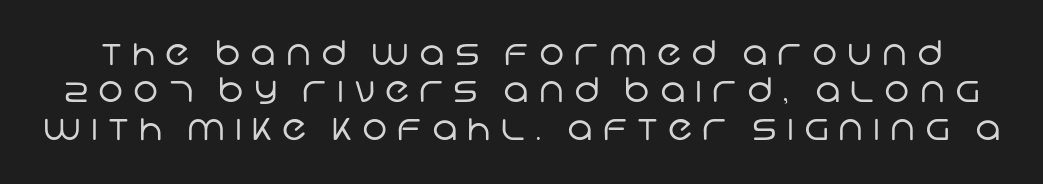
The image shows 34 px regular-weight sans-serif type; set tight line spacing (1.1x), unusually wide letter spacing (+0.3 em), not underlined; low stroke contrast and a large x-height.
